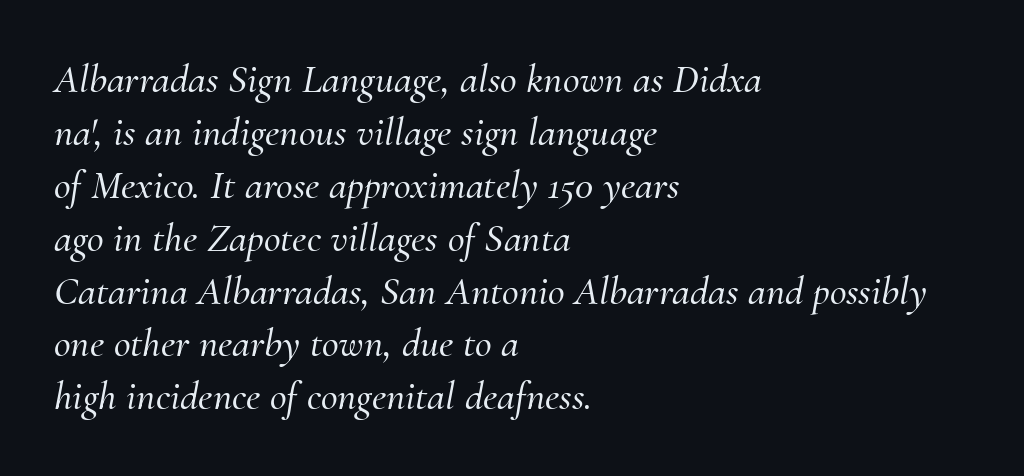
{"serif": "yes", "italic": "yes", "lean": "right", "slant_degrees": 10, "width": "normal", "stroke_contrast": "medium", "x_height": "small", "monospaced": "no", "underline": "no", "align": "left", "line_spacing": "normal", "line_spacing_ratio": 1.29, "letter_spacing": "normal", "letter_spacing_em": 0.0, "glyph_px": 41}
